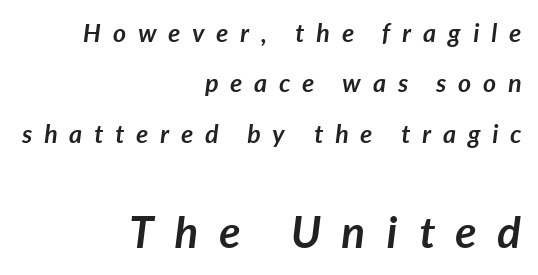
Successive baselines arrive slowly, with a big drop between each. It's the slanting kind of type. Weight: bold. Beneath every word, the page is bare.
